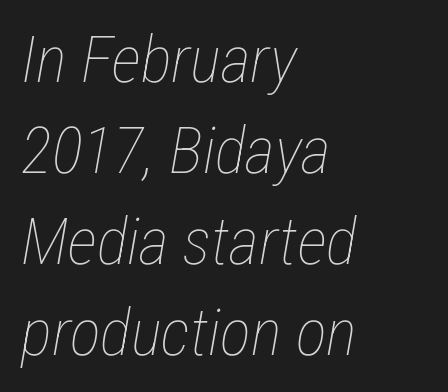
The image shows 65 px thin, condensed type, italic (leaning right); set left-aligned, normal line spacing (1.4x), normal letter spacing, not underlined; low stroke contrast and a medium x-height.
